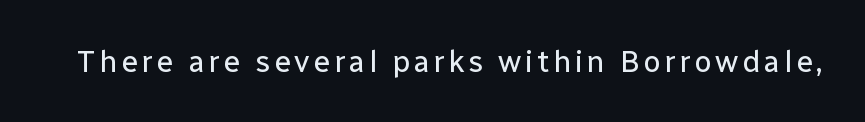
The image shows 31 px regular-weight sans-serif type, upright; set not underlined; low stroke contrast and a medium x-height.
